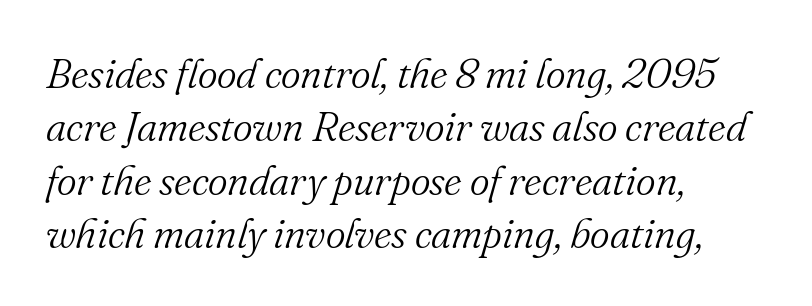
{"serif": "yes", "italic": "yes", "lean": "right", "slant_degrees": 16, "bold": "no", "weight": "light", "width": "normal", "stroke_contrast": "medium", "x_height": "small", "monospaced": "no", "underline": "no", "align": "left", "line_spacing": "normal", "line_spacing_ratio": 1.27, "letter_spacing": "normal", "letter_spacing_em": 0.0, "glyph_px": 42}
